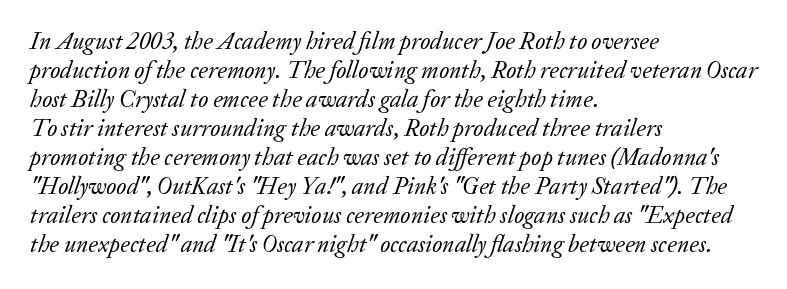
In terms of letterspacing, this is plain default setting. The characters are drawn with everyday or finer stroke widths. Descenders are the only things crossing below the line. The face used here has a pronounced slope to its letters. In CSS terms this would be text-align: left.
